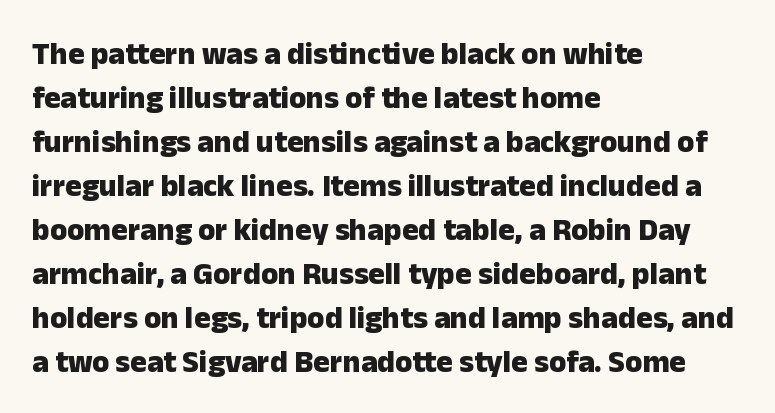
{"serif": "no", "italic": "no", "bold": "yes", "weight": "heavy", "width": "normal", "stroke_contrast": "low", "x_height": "medium", "monospaced": "no", "underline": "no", "align": "left", "line_spacing": "normal", "line_spacing_ratio": 1.42, "letter_spacing": "normal", "letter_spacing_em": 0.0, "glyph_px": 31}
